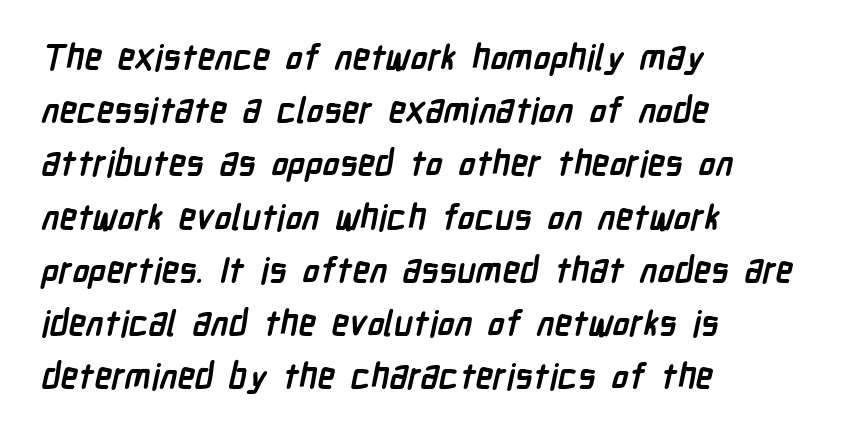
{"serif": "no", "bold": "yes", "weight": "semibold", "width": "condensed", "stroke_contrast": "low", "x_height": "medium", "monospaced": "no", "underline": "no", "align": "left", "line_spacing": "normal", "line_spacing_ratio": 1.52, "letter_spacing": "normal", "letter_spacing_em": 0.0, "glyph_px": 35}
